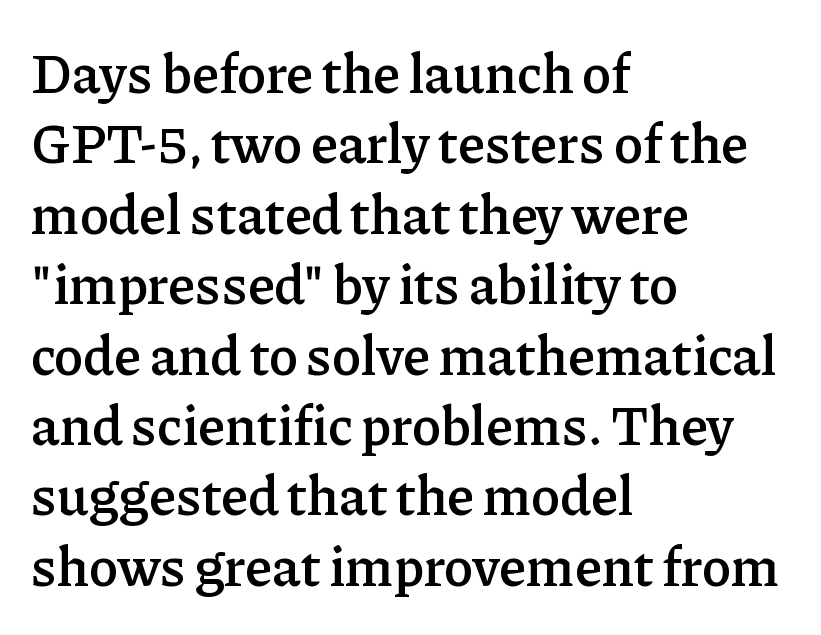
Q: Is the text bold? A: Semi-bold.
Q: Is the text italic (slanted)? A: No, it is upright.
Q: Is the typeface a serif or a sans-serif typeface? A: Serif.
Q: Is the text underlined? A: No.
Q: How is the paragraph aligned? A: Left-aligned.
Q: Is the spacing between letters normal or unusually wide? A: Normal.
Q: Is the spacing between lines tight, normal or loose? A: Normal.
Q: Width (condensed, normal, or wide)? A: Normal.
Q: Stroke contrast? A: Low.
Q: x-height? A: Medium.
Q: Monospaced? A: No.
